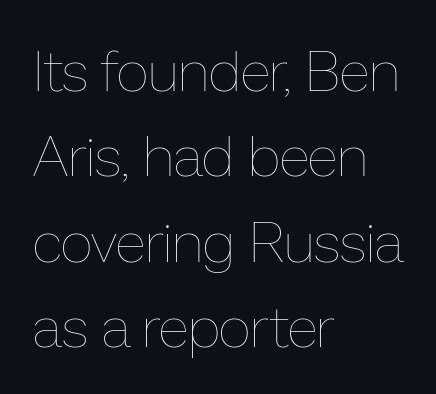
The image shows 57 px thin type, upright; set left-aligned, normal line spacing (1.5x), normal letter spacing, not underlined; low stroke contrast and a medium x-height.
